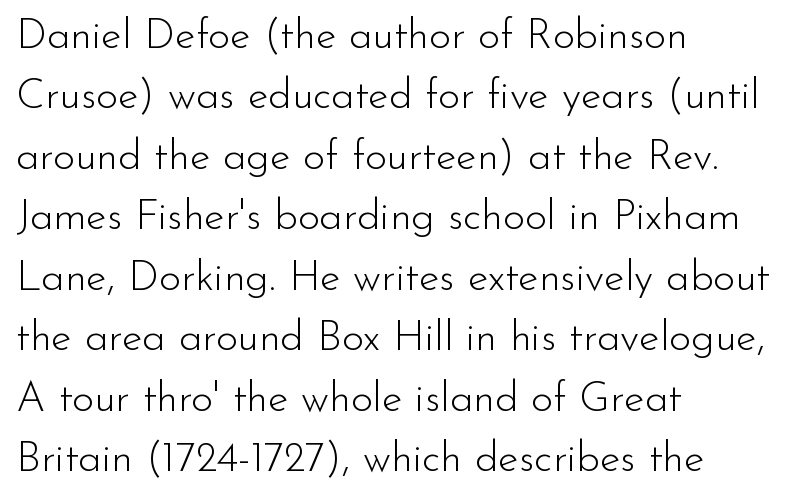
Q: Is the text bold? A: No.
Q: Is the text italic (slanted)? A: No, it is upright.
Q: Is the typeface a serif or a sans-serif typeface? A: Sans-serif.
Q: Is the text underlined? A: No.
Q: How is the paragraph aligned? A: Left-aligned.
Q: Is the spacing between letters normal or unusually wide? A: Normal.
Q: Is the spacing between lines tight, normal or loose? A: Normal.
Q: Width (condensed, normal, or wide)? A: Normal.
Q: Stroke contrast? A: Low.
Q: x-height? A: Small.
Q: Monospaced? A: No.
